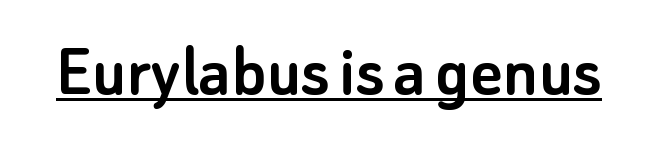
{"serif": "no", "italic": "no", "width": "normal", "stroke_contrast": "low", "x_height": "small", "monospaced": "no", "underline": "yes", "letter_spacing": "normal", "letter_spacing_em": 0.0, "glyph_px": 77}
